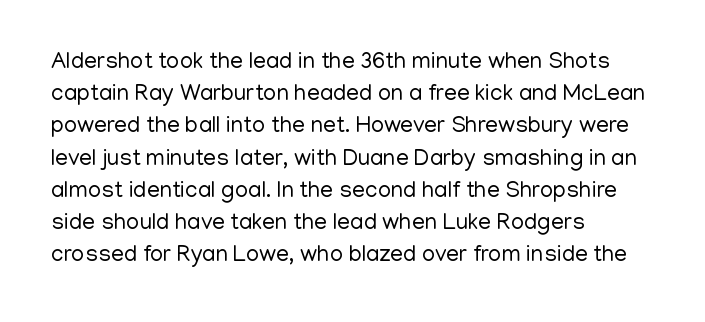
Regarding leading, the lines here are spaced in the standard way. The setting favours the left margin, as ordinary paragraphs usually do. The typeface has the unassuming heft of standard copy or less. The tracking reads as untouched default to a designer's eye. Type without underlining. Vertical strokes here are truly vertical.
